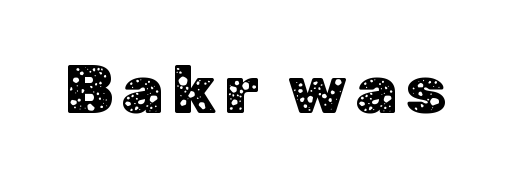
The image shows 68 px sans-serif type, upright; set not underlined; low stroke contrast and a medium x-height.
